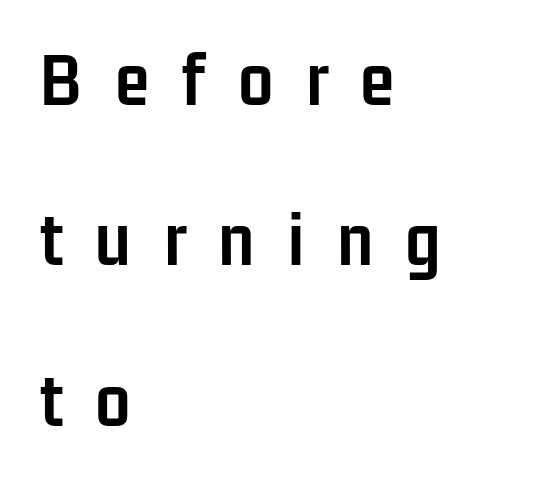
Q: Is the text bold? A: Yes.
Q: Is the text italic (slanted)? A: No, it is upright.
Q: Is the typeface a serif or a sans-serif typeface? A: Sans-serif.
Q: Is the text underlined? A: No.
Q: How is the paragraph aligned? A: Left-aligned.
Q: Is the spacing between letters normal or unusually wide? A: Unusually wide.
Q: Is the spacing between lines tight, normal or loose? A: Loose.
Q: Width (condensed, normal, or wide)? A: Condensed.
Q: Stroke contrast? A: Low.
Q: x-height? A: Medium.
Q: Monospaced? A: No.
